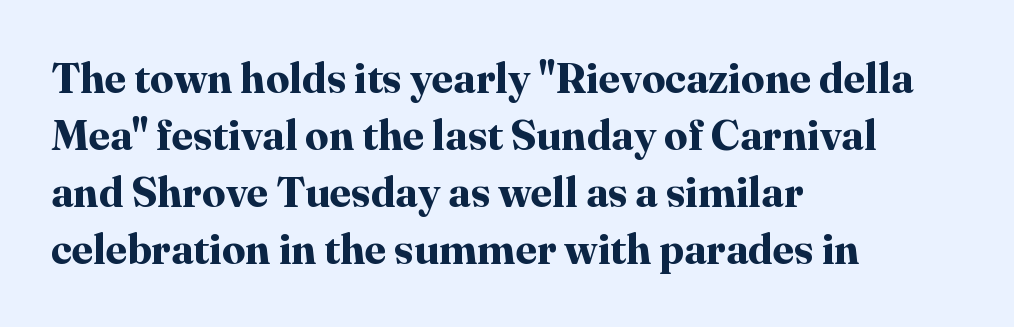
The image shows 42 px bold serif type, upright; set left-aligned, normal line spacing (1.36x), normal letter spacing, not underlined; high stroke contrast and a medium x-height.
